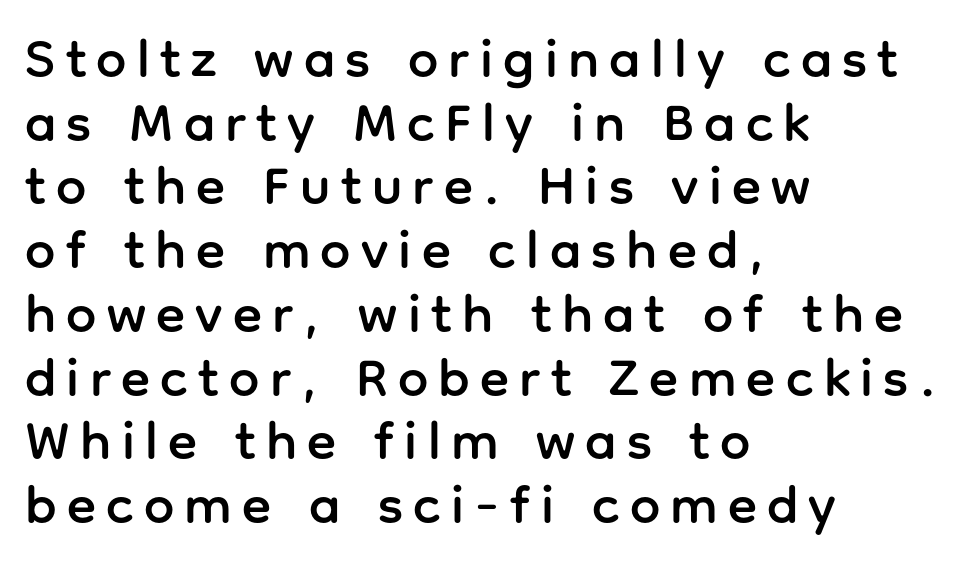
The image shows 54 px sans-serif type, upright; set left-aligned, line spacing 1.18x, not underlined; low stroke contrast and a medium x-height.
